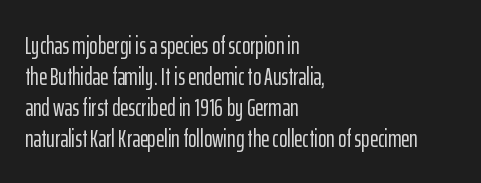
Clear beneath every line of the passage. Is the block centered? No — it sits flush against the left margin. Observe the ordinary spacing: letters are neighbours, not strangers. The letters stand upright; this is a roman face.
